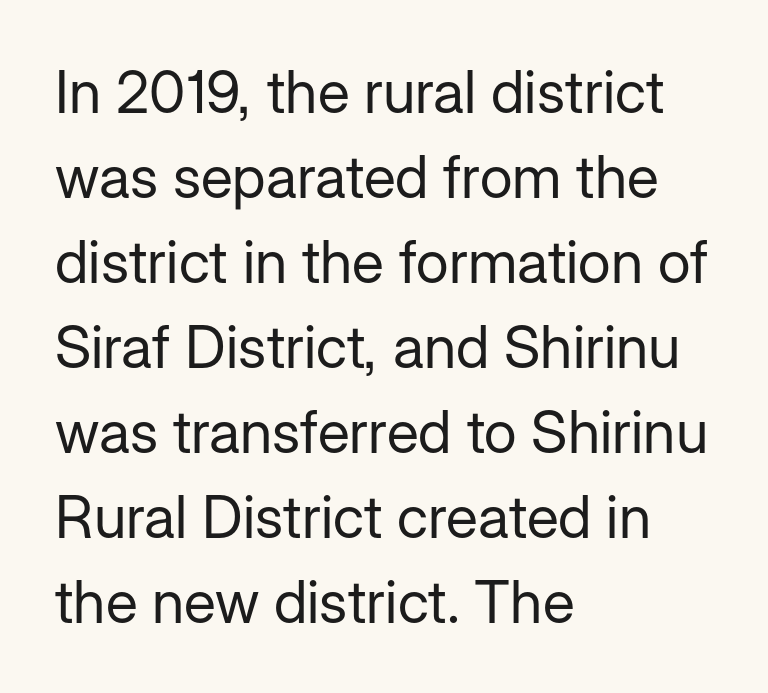
{"serif": "no", "italic": "no", "bold": "no", "weight": "regular", "width": "normal", "stroke_contrast": "low", "x_height": "medium", "monospaced": "no", "underline": "no", "align": "left", "line_spacing": "normal", "line_spacing_ratio": 1.44, "letter_spacing": "normal", "letter_spacing_em": 0.0, "glyph_px": 59}
